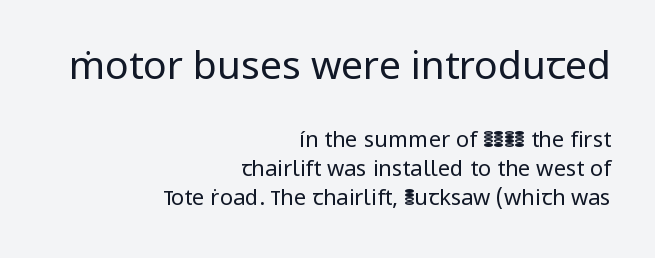
{"serif": "no", "italic": "no", "bold": "no", "weight": "regular", "width": "normal", "stroke_contrast": "low", "x_height": "medium", "monospaced": "no", "underline": "no", "align": "right", "line_spacing": "normal", "line_spacing_ratio": 1.32, "letter_spacing": "normal", "letter_spacing_em": 0.0, "larger_block": "first", "size_ratio": 1.77, "glyph_px": 39}
